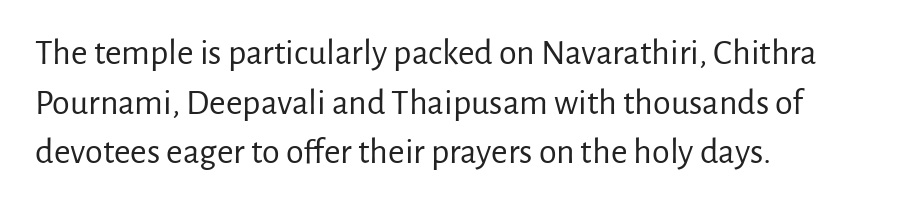
Looks like regular typesetting: each glyph gets only the width it needs. Spacing between characters is what you'd get straight out of the box. Notice how the passage keeps a crisp vertical edge on the left only. Stroke mass is kept to a normal reading level or below. If you measured baseline to baseline, you'd find a middling distance.
